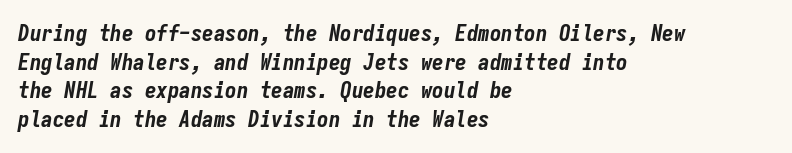
Quick note: interline space is typical. Thick stems and heavy bowls — unmistakably bold. Short note: letters normally spaced. Decoration check: the copy has no underline. When letters slant like this, we call the style italic.
